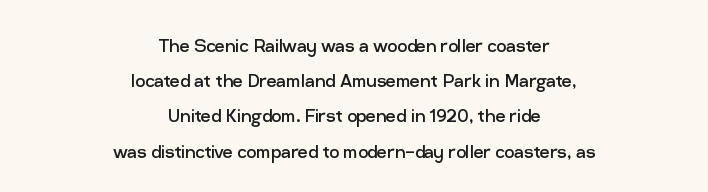
The image shows 22 px text type, upright; set centered, normal line spacing (1.6x), normal letter spacing, not underlined.
